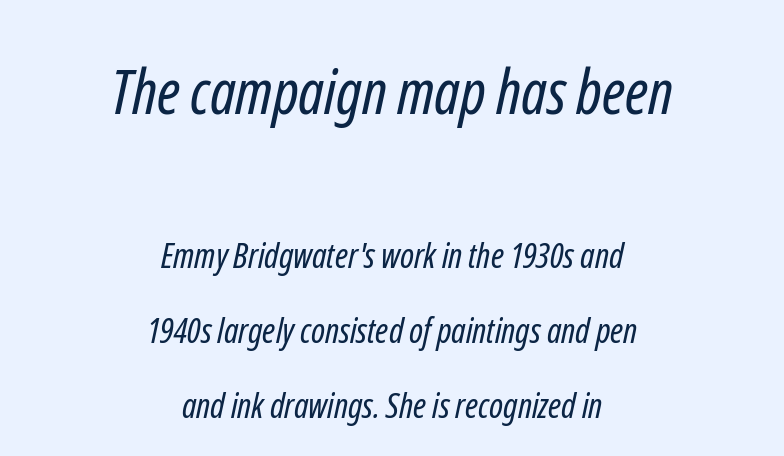
The image shows 62 px regular-weight, condensed sans-serif type; set centered, loose line spacing (2.15x), normal letter spacing, not underlined; the first (top) block is 1.77x larger; low stroke contrast and a medium x-height.
